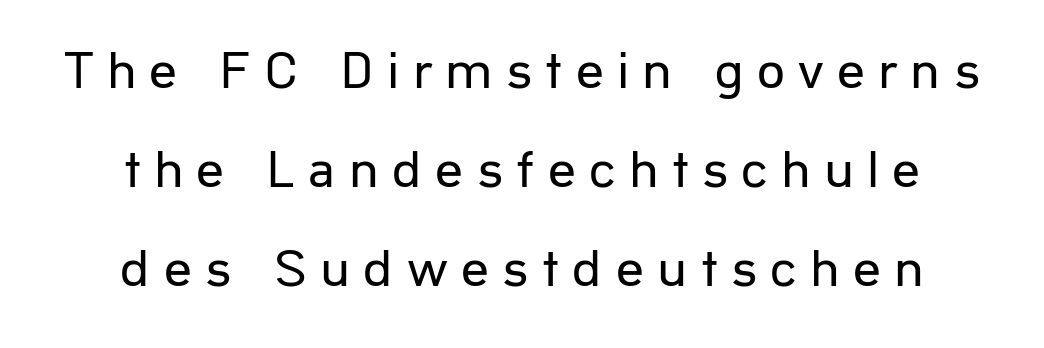
{"serif": "no", "italic": "no", "bold": "no", "weight": "regular", "width": "normal", "stroke_contrast": "low", "x_height": "medium", "monospaced": "no", "underline": "no", "line_spacing_ratio": 1.8, "letter_spacing": "wide", "letter_spacing_em": 0.24, "glyph_px": 55}
